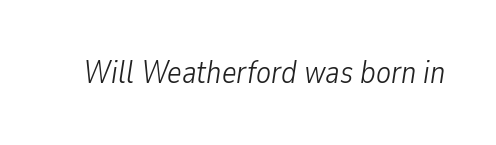
The image shows 31 px light, condensed type, italic (leaning right); set normal letter spacing, not underlined; low stroke contrast and a medium x-height.
